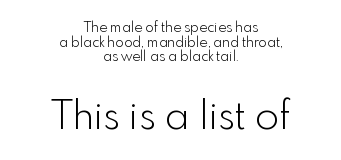
The image shows 40 px light sans-serif type, upright; set centered, tight line spacing (1.04x), normal letter spacing, not underlined; the second (bottom) block is 2.86x larger; a small x-height.
